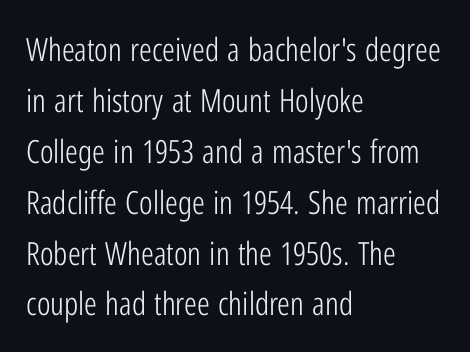
The image shows 32 px light, condensed sans-serif type, upright; set left-aligned, normal line spacing (1.59x), normal letter spacing, not underlined; low stroke contrast and a medium x-height.
